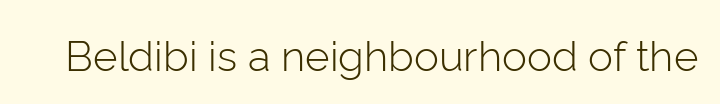
{"serif": "no", "italic": "no", "bold": "no", "weight": "light", "width": "normal", "stroke_contrast": "low", "x_height": "medium", "monospaced": "no", "underline": "no", "letter_spacing": "normal", "letter_spacing_em": 0.0, "glyph_px": 42}
